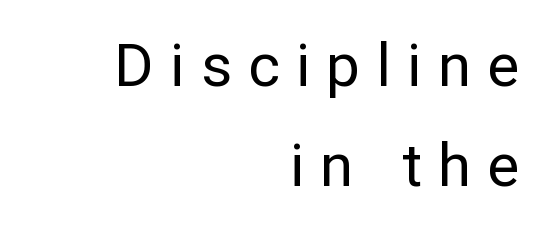
{"serif": "no", "italic": "no", "bold": "no", "weight": "regular", "width": "normal", "stroke_contrast": "low", "x_height": "medium", "monospaced": "no", "underline": "no", "align": "right", "line_spacing": "normal", "line_spacing_ratio": 1.66, "letter_spacing": "wide", "letter_spacing_em": 0.27, "glyph_px": 60}
